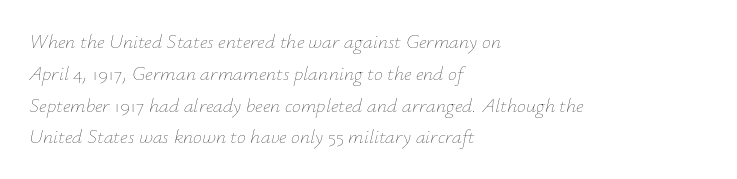
The image shows 20 px text type, italic (leaning right); set left-aligned, normal line spacing (1.59x), normal letter spacing, not underlined.
